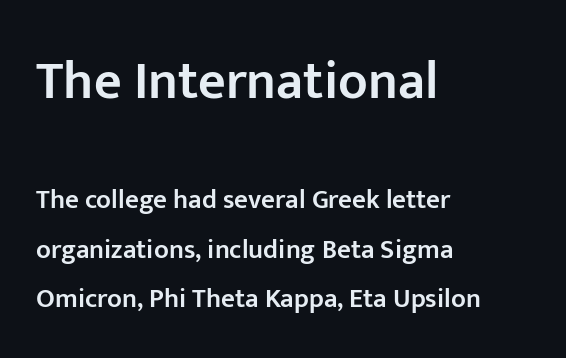
{"serif": "no", "italic": "no", "bold": "semi", "weight": "semibold", "width": "normal", "stroke_contrast": "low", "x_height": "medium", "monospaced": "no", "underline": "no", "align": "left", "line_spacing_ratio": 1.82, "letter_spacing": "normal", "letter_spacing_em": 0.0, "larger_block": "first", "size_ratio": 2.0, "glyph_px": 54}
